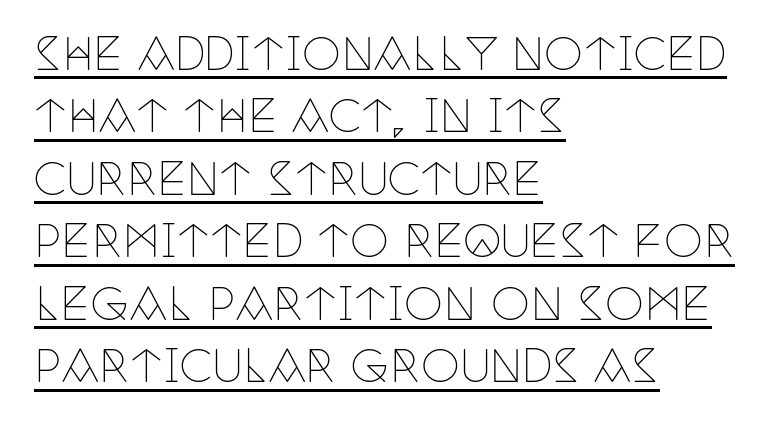
Q: Is the text bold? A: No.
Q: Is the text italic (slanted)? A: No, it is upright.
Q: Is the typeface a serif or a sans-serif typeface? A: Serif.
Q: Is the text underlined? A: Yes.
Q: How is the paragraph aligned? A: Left-aligned.
Q: Is the spacing between letters normal or unusually wide? A: Normal.
Q: Is the spacing between lines tight, normal or loose? A: Normal.
Q: Width (condensed, normal, or wide)? A: Condensed.
Q: Stroke contrast? A: Low.
Q: x-height? A: Large.
Q: Monospaced? A: No.
